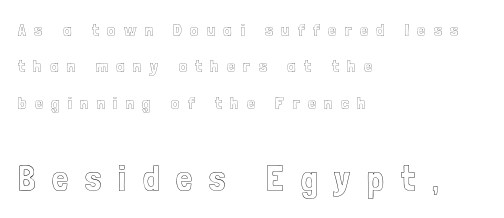
{"italic": "no", "width": "condensed", "x_height": "medium", "monospaced": "no", "underline": "no", "align": "left", "line_spacing": "loose", "line_spacing_ratio": 2.02, "letter_spacing": "wide", "letter_spacing_em": 0.47, "larger_block": "second", "size_ratio": 2.0, "glyph_px": 36}
